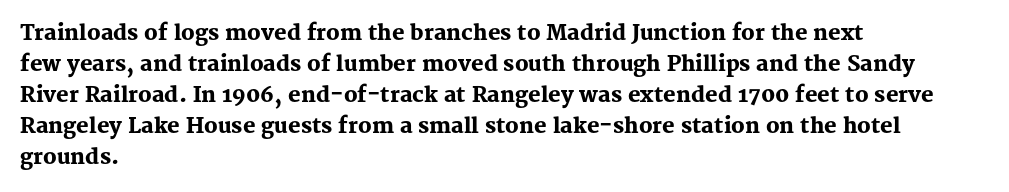
{"italic": "no", "bold": "yes", "underline": "no", "align": "left", "line_spacing": "normal", "line_spacing_ratio": 1.48, "letter_spacing": "normal", "letter_spacing_em": 0.0, "glyph_px": 21}
